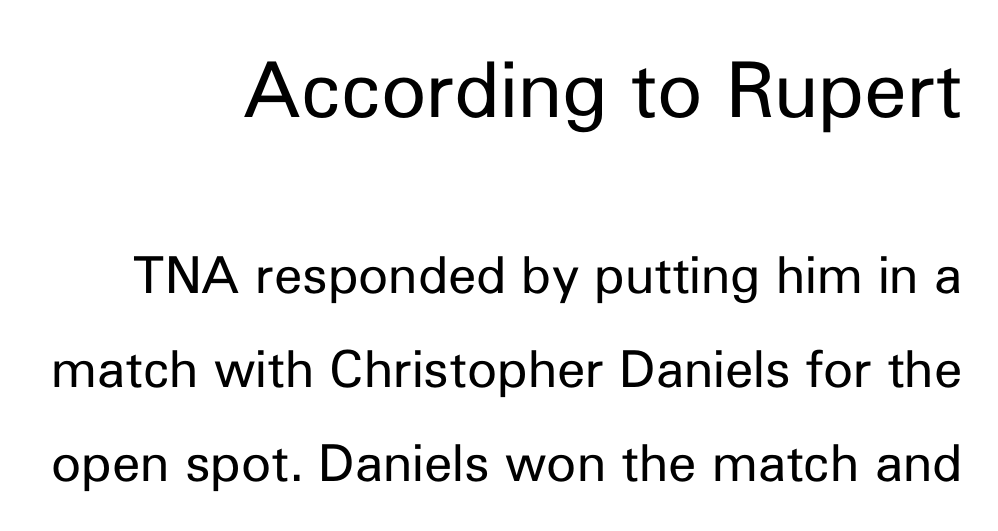
Think of a printed novel: that variable character pitch is what you see here. Visually, the top section dominates because its glyphs are scaled up. The text was rendered using a sans face with plain stroke endings. The specimen omits any rule beneath the text block's lines.
